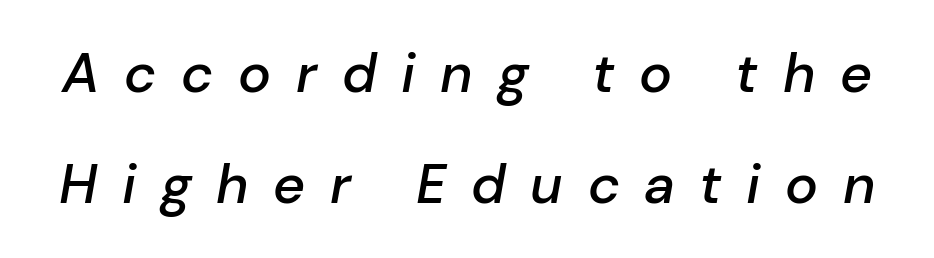
The typesetting leans somewhat heavy: a semibold. Compared with ordinary roman type, these characters are visibly tilted. Check under the words: just untouched page. The passage shown stacks its lines with a broad gap. In terms of letterspacing, this is a distinctly airy, spread setting. You could not count columns in this text — the font is proportionally spaced.
